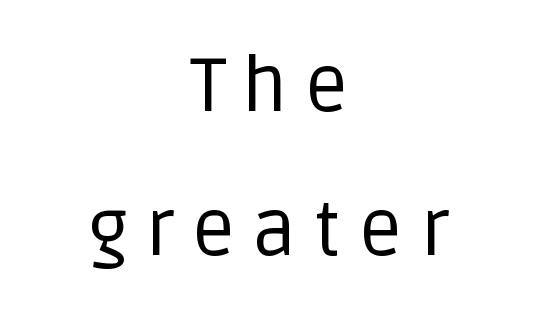
{"serif": "no", "italic": "no", "bold": "no", "weight": "regular", "width": "normal", "stroke_contrast": "low", "x_height": "large", "monospaced": "no", "underline": "no", "align": "center", "line_spacing_ratio": 1.89, "letter_spacing": "wide", "letter_spacing_em": 0.23, "glyph_px": 76}
